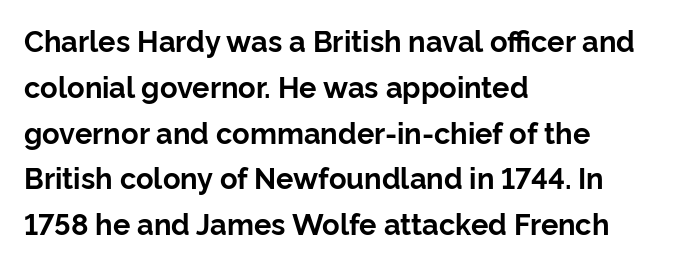
The image shows 29 px bold sans-serif type, upright; set left-aligned, normal line spacing (1.58x), normal letter spacing, not underlined; low stroke contrast and a medium x-height.
